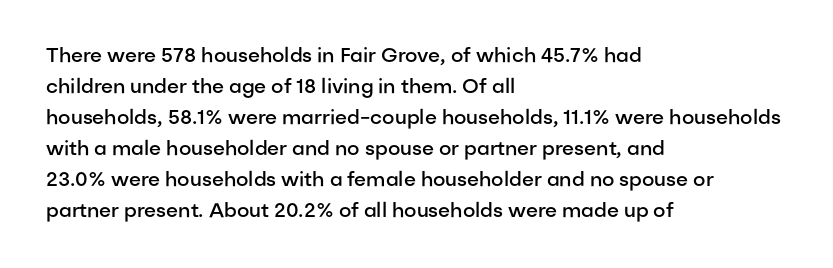
The typography opts for an upright posture over an oblique one. Line beginnings align vertically; line endings do not. Compared with typical body copy, the letter spacing here is the same. Does the leading feel generous? No, just average. Summary of weight: moderately heavy, a semibold.
